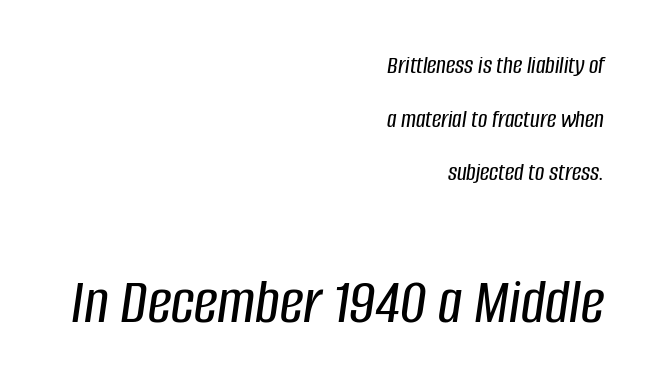
The image shows 66 px condensed type, italic (leaning right); set right-aligned, loose line spacing (2.06x), normal letter spacing, not underlined; the second (bottom) block is 2.54x larger; low stroke contrast and a large x-height.
